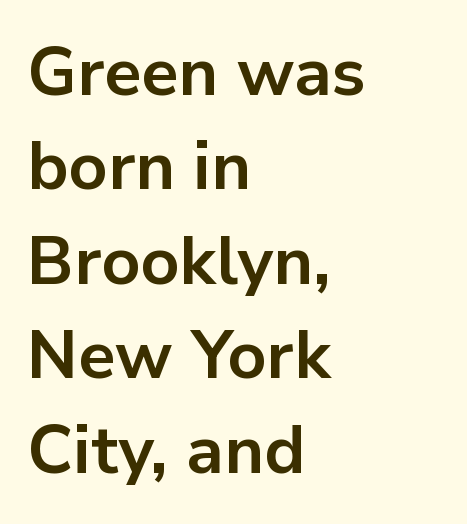
Examine the stroke ends and you'll find no serifs. Here the designer chose a conventional face with non-uniform glyph widths. Typesetter's note: full bold, strokes at maximum text heaviness. Does the copy run flush right? No — it runs flush left. Every stem runs plumb, perpendicular to the baseline.
